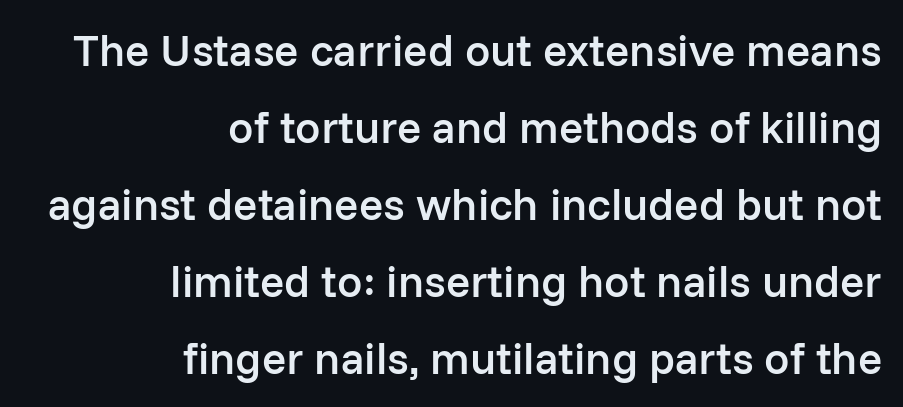
Q: Is the text bold? A: Semi-bold.
Q: Is the text italic (slanted)? A: No, it is upright.
Q: Is the typeface a serif or a sans-serif typeface? A: Sans-serif.
Q: Is the text underlined? A: No.
Q: How is the paragraph aligned? A: Right-aligned.
Q: Is the spacing between letters normal or unusually wide? A: Normal.
Q: Width (condensed, normal, or wide)? A: Normal.
Q: Stroke contrast? A: Low.
Q: x-height? A: Medium.
Q: Monospaced? A: No.
